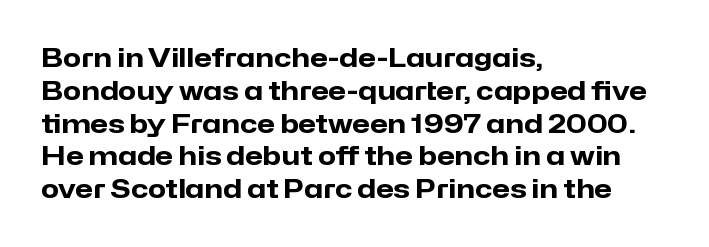
Reading down the column, the eye jumps a familiar distance to each next line. The passage shown is not underscored anywhere. Its strokes are broad and dark, the hallmark of bold type. Quick note: not italic, upright. Observe the ordinary spacing: letters are neighbours, not strangers. Line beginnings align vertically; line endings do not.
